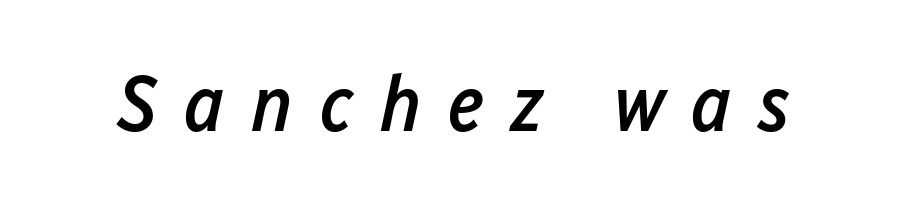
Q: Is the text bold? A: Semi-bold.
Q: Is the text italic (slanted)? A: Yes, it leans right by about 12 degrees.
Q: Is the text underlined? A: No.
Q: Is the spacing between letters normal or unusually wide? A: Unusually wide.
Q: Width (condensed, normal, or wide)? A: Condensed.
Q: Stroke contrast? A: Low.
Q: x-height? A: Medium.
Q: Monospaced? A: No.
